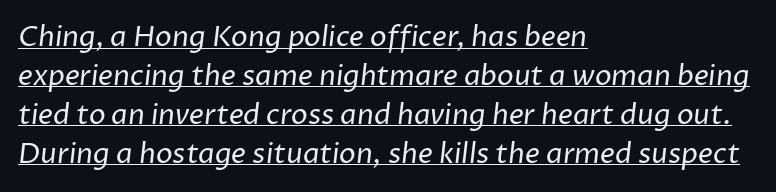
Q: Is the text bold? A: No.
Q: Is the typeface a serif or a sans-serif typeface? A: Sans-serif.
Q: Is the text underlined? A: Yes.
Q: How is the paragraph aligned? A: Left-aligned.
Q: Is the spacing between letters normal or unusually wide? A: Normal.
Q: Is the spacing between lines tight, normal or loose? A: Normal.
Q: Width (condensed, normal, or wide)? A: Normal.
Q: Stroke contrast? A: Low.
Q: x-height? A: Medium.
Q: Monospaced? A: No.
